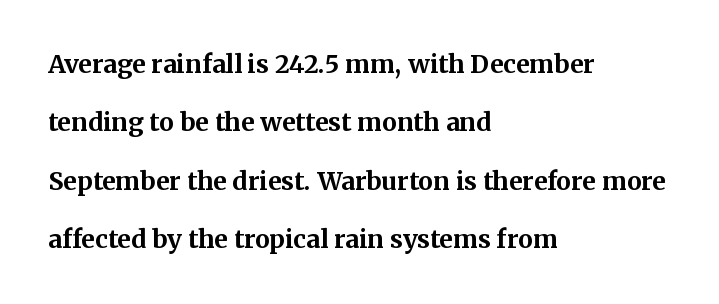
Q: Is the text bold? A: Yes.
Q: Is the text italic (slanted)? A: No, it is upright.
Q: Is the text underlined? A: No.
Q: How is the paragraph aligned? A: Left-aligned.
Q: Is the spacing between letters normal or unusually wide? A: Normal.
Q: Is the spacing between lines tight, normal or loose? A: Loose.
